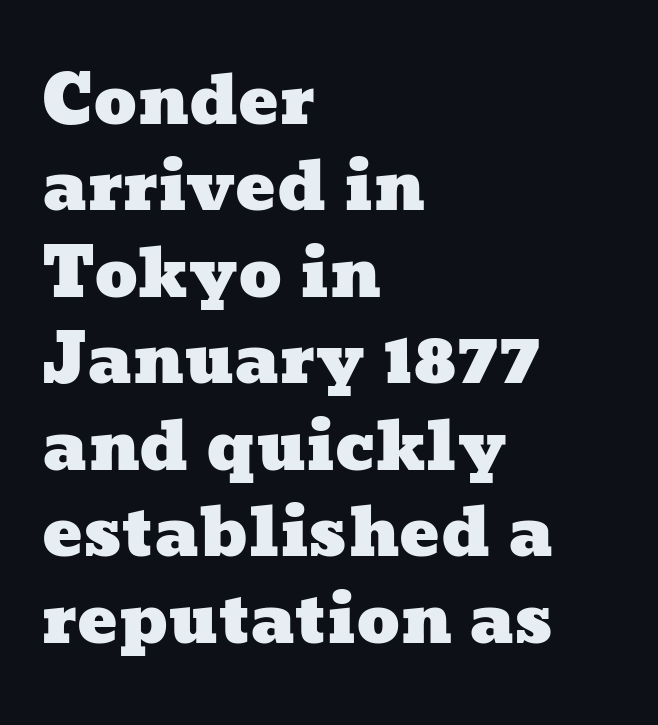
Q: Is the text underlined? A: No.
Q: How is the paragraph aligned? A: Left-aligned.
Q: Is the spacing between letters normal or unusually wide? A: Normal.
Q: Is the spacing between lines tight, normal or loose? A: Normal.
Q: Width (condensed, normal, or wide)? A: Wide.
Q: Stroke contrast? A: Low.
Q: x-height? A: Medium.
Q: Monospaced? A: No.
